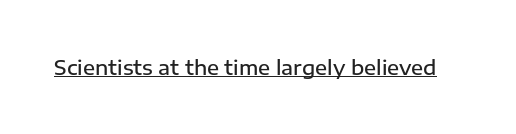
The image shows 20 px text type, upright; set normal letter spacing, underlined.
